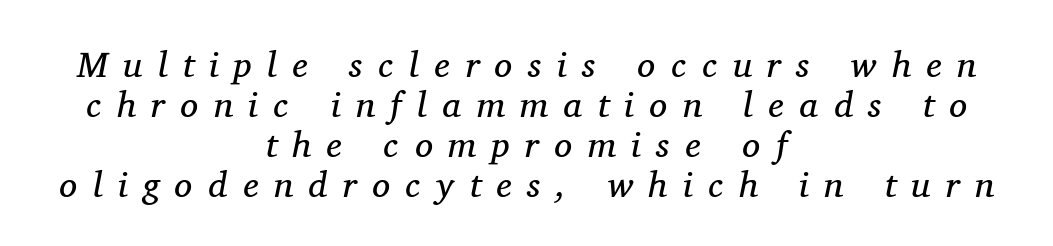
{"serif": "yes", "italic": "yes", "lean": "right", "slant_degrees": 11, "bold": "no", "weight": "regular", "width": "normal", "stroke_contrast": "medium", "x_height": "medium", "monospaced": "no", "underline": "no", "align": "center", "line_spacing": "tight", "line_spacing_ratio": 1.11, "letter_spacing": "wide", "letter_spacing_em": 0.43, "glyph_px": 36}
